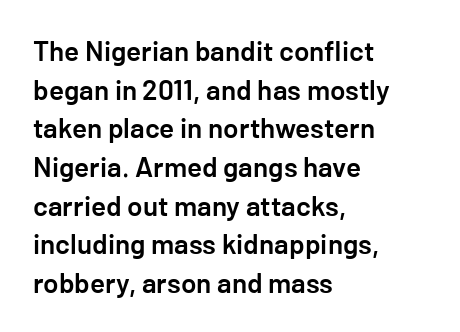
{"serif": "no", "italic": "no", "bold": "semi", "weight": "semibold", "width": "normal", "stroke_contrast": "low", "x_height": "medium", "underline": "no", "align": "left", "line_spacing": "normal", "line_spacing_ratio": 1.38, "letter_spacing": "normal", "letter_spacing_em": 0.0, "glyph_px": 28}
